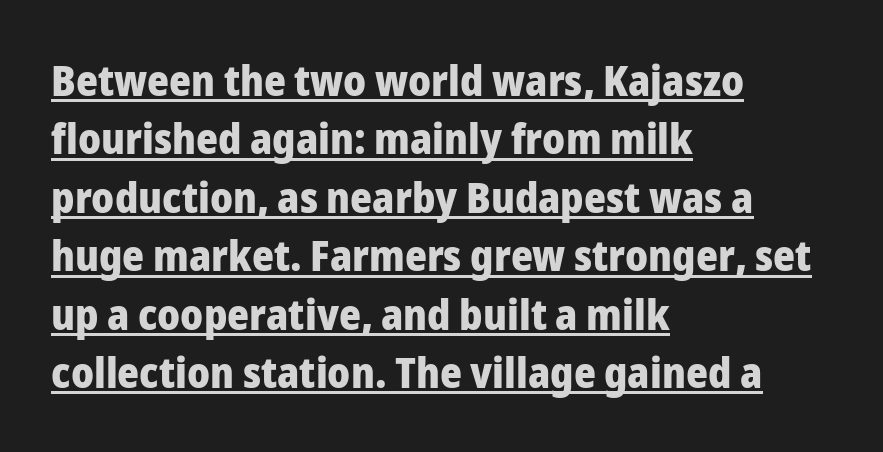
{"serif": "no", "italic": "no", "bold": "yes", "weight": "heavy", "width": "normal", "stroke_contrast": "low", "x_height": "medium", "monospaced": "no", "underline": "yes", "align": "left", "line_spacing": "normal", "line_spacing_ratio": 1.39, "letter_spacing": "normal", "letter_spacing_em": 0.0, "glyph_px": 42}
